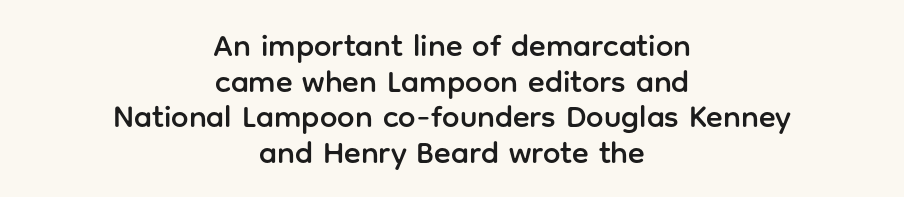
Q: Is the text italic (slanted)? A: No, it is upright.
Q: Is the typeface a serif or a sans-serif typeface? A: Sans-serif.
Q: Is the text underlined? A: No.
Q: How is the paragraph aligned? A: Centered.
Q: Is the spacing between letters normal or unusually wide? A: Normal.
Q: Is the spacing between lines tight, normal or loose? A: Tight.
Q: Width (condensed, normal, or wide)? A: Normal.
Q: Stroke contrast? A: Low.
Q: x-height? A: Medium.
Q: Monospaced? A: No.
